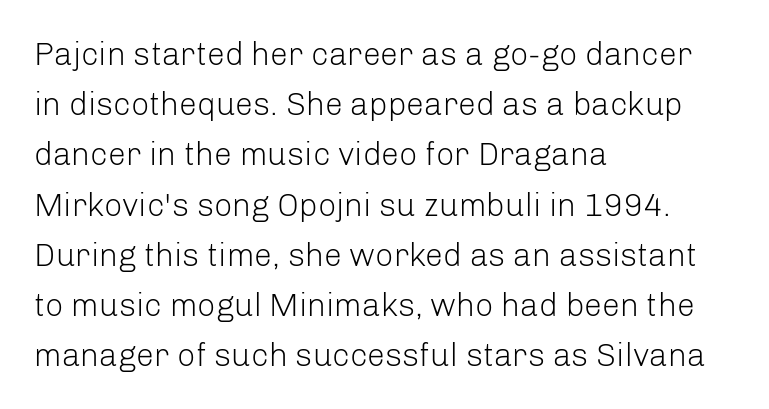
{"serif": "no", "italic": "no", "bold": "no", "weight": "light", "width": "normal", "stroke_contrast": "low", "x_height": "medium", "monospaced": "no", "underline": "no", "align": "left", "line_spacing": "normal", "line_spacing_ratio": 1.57, "letter_spacing": "normal", "letter_spacing_em": 0.0, "glyph_px": 32}
